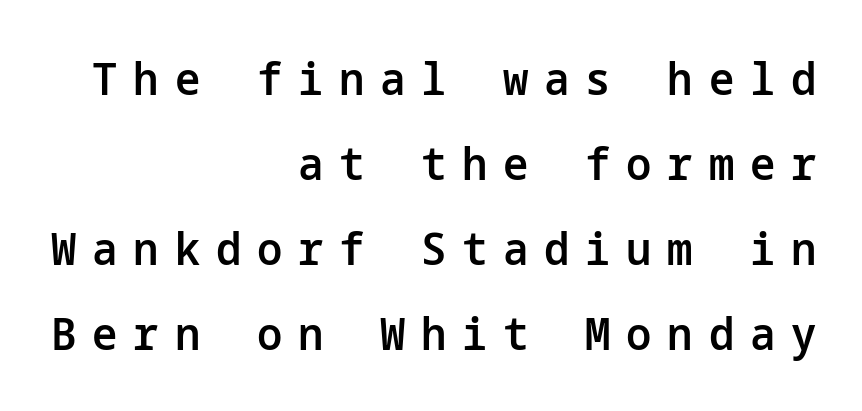
{"serif": "no", "italic": "no", "bold": "semi", "weight": "semibold", "width": "normal", "stroke_contrast": "low", "x_height": "medium", "underline": "no", "align": "right", "line_spacing_ratio": 1.89, "letter_spacing": "wide", "letter_spacing_em": 0.35, "glyph_px": 45}
